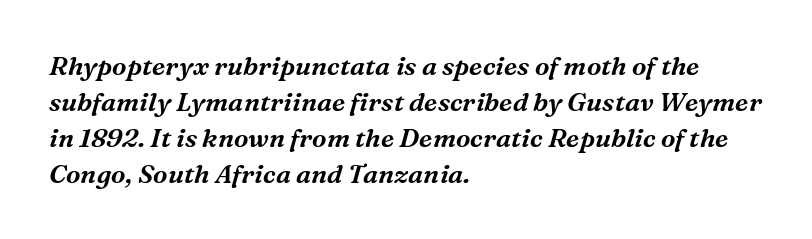
{"italic": "yes", "lean": "right", "slant_degrees": 16, "underline": "no", "align": "left", "line_spacing": "normal", "line_spacing_ratio": 1.38, "letter_spacing": "normal", "letter_spacing_em": 0.0, "glyph_px": 26}
